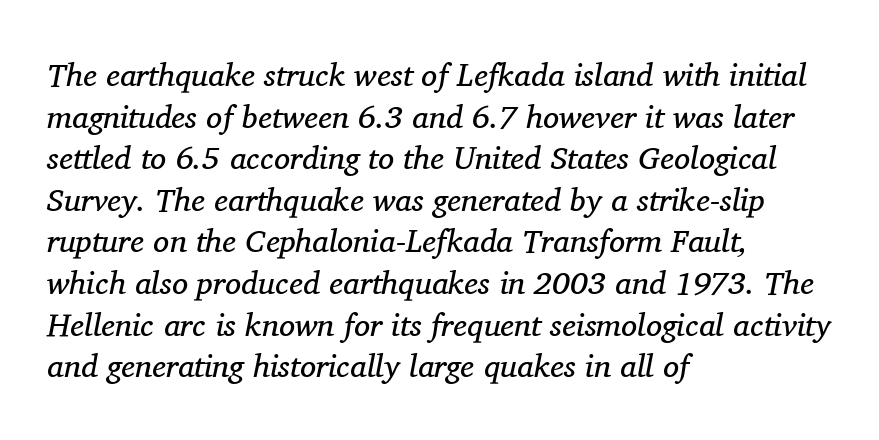
Q: Is the text bold? A: No.
Q: Is the text italic (slanted)? A: Yes, it leans right by about 11 degrees.
Q: Is the typeface a serif or a sans-serif typeface? A: Serif.
Q: Is the text underlined? A: No.
Q: How is the paragraph aligned? A: Left-aligned.
Q: Is the spacing between letters normal or unusually wide? A: Normal.
Q: Is the spacing between lines tight, normal or loose? A: Normal.
Q: Width (condensed, normal, or wide)? A: Normal.
Q: Stroke contrast? A: Medium.
Q: x-height? A: Medium.
Q: Monospaced? A: No.
